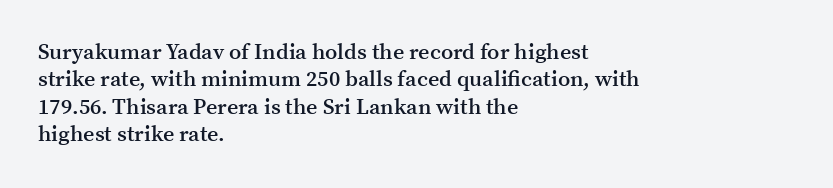
The image shows 22 px text type, upright; set left-aligned, normal line spacing (1.25x), normal letter spacing, not underlined.
